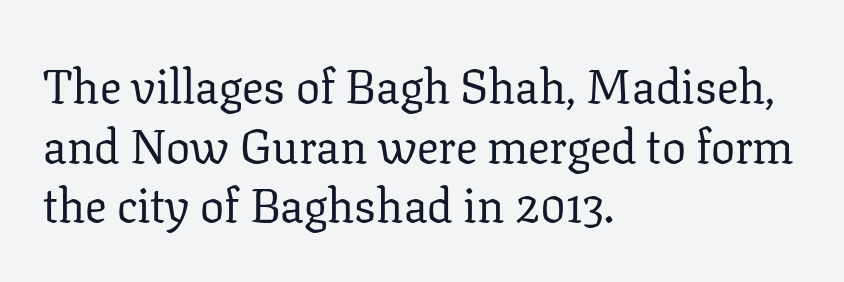
Q: Is the text bold? A: No.
Q: Is the text italic (slanted)? A: No, it is upright.
Q: Is the typeface a serif or a sans-serif typeface? A: Serif.
Q: Is the text underlined? A: No.
Q: How is the paragraph aligned? A: Left-aligned.
Q: Is the spacing between letters normal or unusually wide? A: Normal.
Q: Width (condensed, normal, or wide)? A: Normal.
Q: Stroke contrast? A: Low.
Q: x-height? A: Medium.
Q: Monospaced? A: No.
